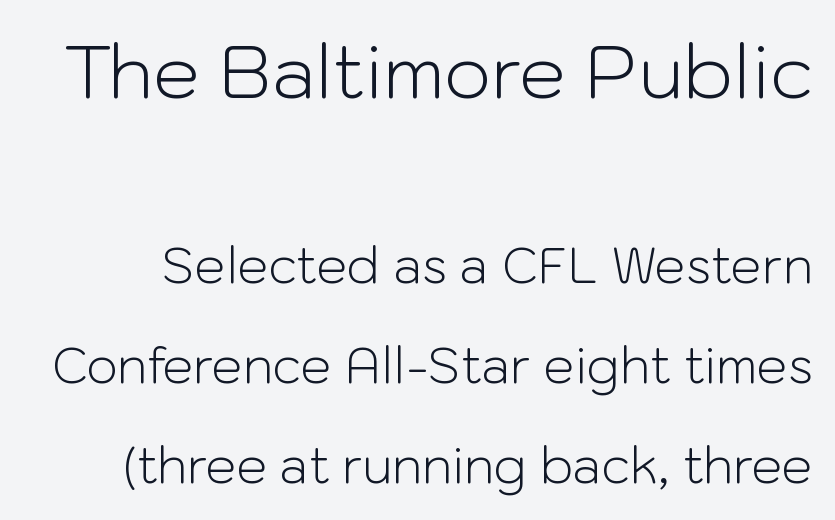
Q: Is the text bold? A: No.
Q: Is the text italic (slanted)? A: No, it is upright.
Q: Is the typeface a serif or a sans-serif typeface? A: Sans-serif.
Q: Is the text underlined? A: No.
Q: Is the spacing between letters normal or unusually wide? A: Normal.
Q: Is the spacing between lines tight, normal or loose? A: Loose.
Q: Which block of text is set in a larger size, the first (top) or the second (bottom)? A: The first (top) one.
Q: Width (condensed, normal, or wide)? A: Normal.
Q: Stroke contrast? A: Low.
Q: x-height? A: Medium.
Q: Monospaced? A: No.
